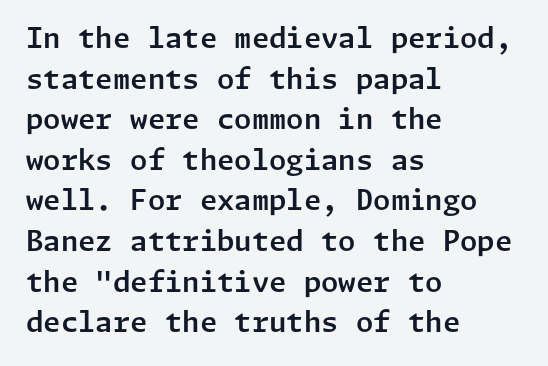
The line-height multiplier appears to be the usual default. Reading down the block, your eye returns to a fixed left position each line. Check under the words: just untouched page. Italic? Not at all — the glyphs are vertical.
